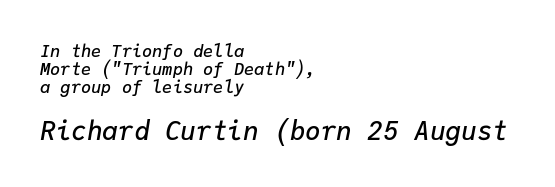
{"italic": "yes", "lean": "right", "slant_degrees": 9, "bold": "semi", "underline": "no", "align": "left", "line_spacing": "tight", "line_spacing_ratio": 1.07, "letter_spacing": "normal", "letter_spacing_em": 0.0, "larger_block": "second", "size_ratio": 1.53, "glyph_px": 26}
